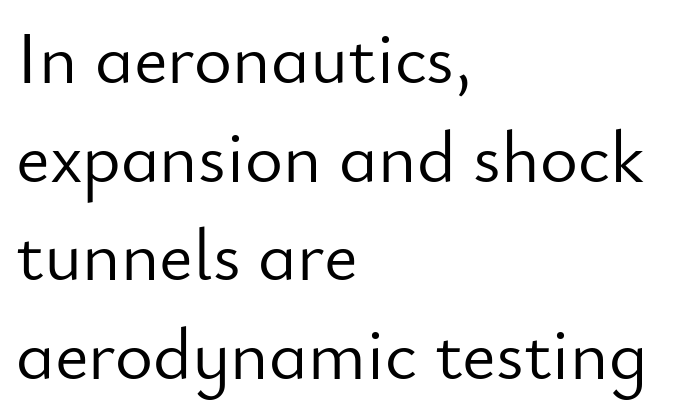
{"serif": "no", "italic": "no", "bold": "no", "weight": "light", "width": "normal", "stroke_contrast": "low", "x_height": "small", "monospaced": "no", "underline": "no", "align": "left", "line_spacing": "normal", "line_spacing_ratio": 1.35, "letter_spacing": "normal", "letter_spacing_em": 0.0, "glyph_px": 73}
